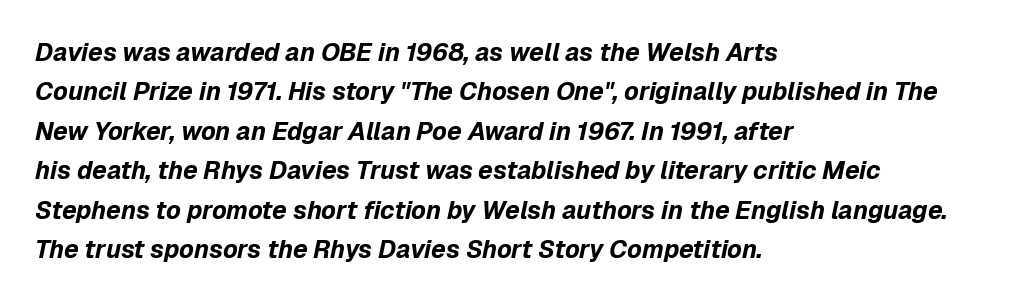
The image shows 25 px bold type, italic (leaning right); set left-aligned, normal line spacing (1.58x), normal letter spacing, not underlined.
